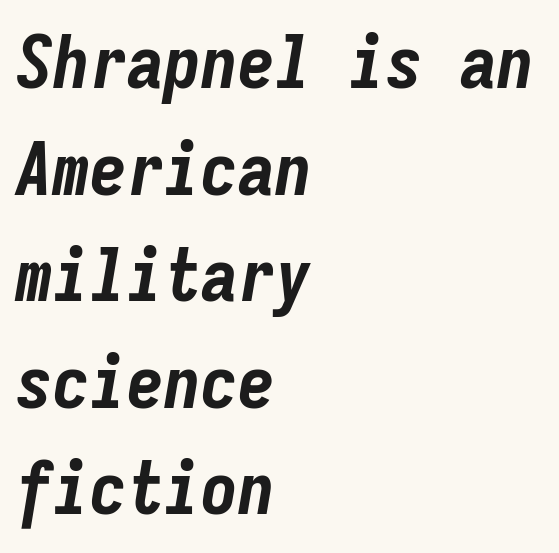
Q: Is the text bold? A: Yes.
Q: Is the text italic (slanted)? A: Yes, it leans right by about 9 degrees.
Q: Is the text underlined? A: No.
Q: How is the paragraph aligned? A: Left-aligned.
Q: Is the spacing between letters normal or unusually wide? A: Normal.
Q: Is the spacing between lines tight, normal or loose? A: Normal.
Q: Width (condensed, normal, or wide)? A: Condensed.
Q: Stroke contrast? A: Low.
Q: x-height? A: Medium.
Q: Monospaced? A: Yes.
